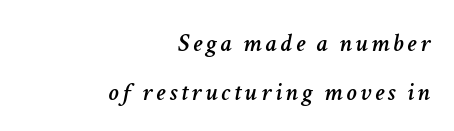
The lines are quadded right. You can tell it's italic because the verticals aren't actually vertical. Any mark beneath the type? The region is blank.
